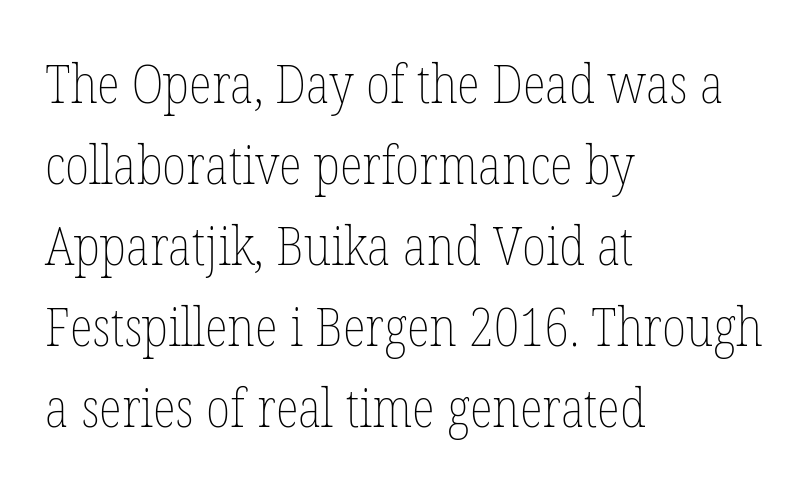
{"italic": "no", "bold": "no", "weight": "thin", "width": "condensed", "stroke_contrast": "low", "x_height": "medium", "monospaced": "no", "underline": "no", "align": "left", "line_spacing": "normal", "line_spacing_ratio": 1.5, "letter_spacing": "normal", "letter_spacing_em": 0.0, "glyph_px": 54}
